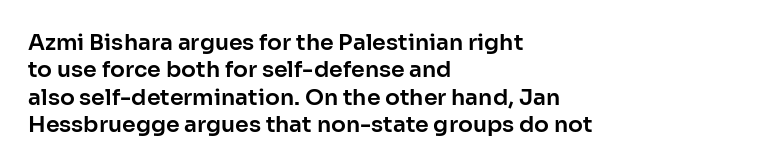
Q: Is the text italic (slanted)? A: No, it is upright.
Q: Is the text underlined? A: No.
Q: How is the paragraph aligned? A: Left-aligned.
Q: Is the spacing between letters normal or unusually wide? A: Normal.
Q: Is the spacing between lines tight, normal or loose? A: Normal.
